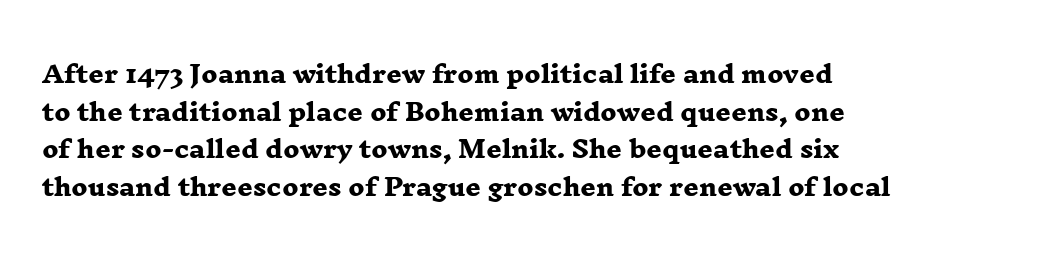
Q: Is the text bold? A: Yes.
Q: Is the text underlined? A: No.
Q: How is the paragraph aligned? A: Left-aligned.
Q: Is the spacing between letters normal or unusually wide? A: Normal.
Q: Is the spacing between lines tight, normal or loose? A: Normal.
